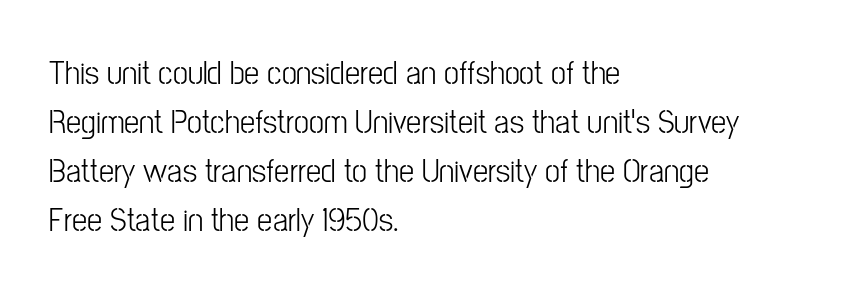
The image shows 34 px light, condensed sans-serif type, upright; set left-aligned, normal line spacing (1.44x), normal letter spacing, not underlined; low stroke contrast and a medium x-height.
